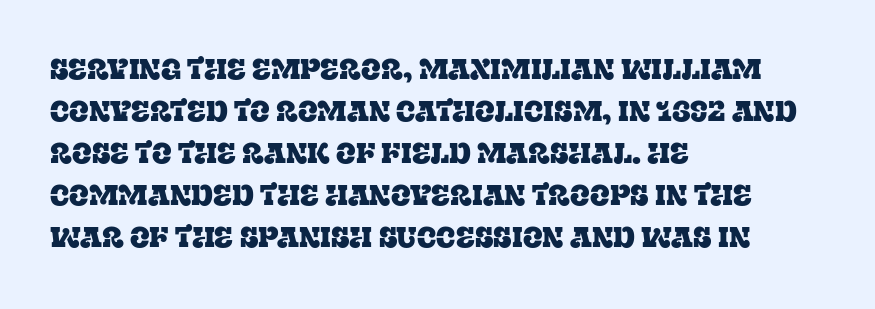
The image shows 29 px serif type, upright; set left-aligned, normal line spacing (1.45x), normal letter spacing, not underlined; low stroke contrast and a large x-height.
